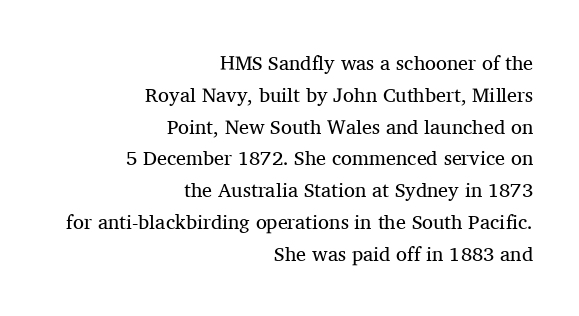
Quick note: not italic, upright. Compared with typical paragraphs, the rows here are spaced about the same. Compared with typical body copy, the letter spacing here is the same. Letters rest on an invisible, unmarked baseline. Visually the block forms a straight wall on the right and a jagged coastline on the left. The weight would be labelled regular, book, light, or lighter still.
